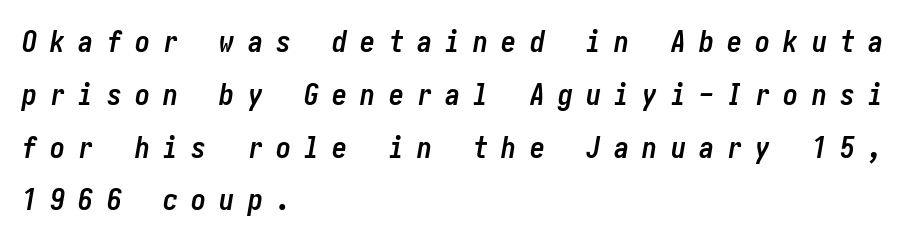
{"italic": "yes", "lean": "right", "slant_degrees": 10, "bold": "yes", "weight": "semibold", "width": "condensed", "stroke_contrast": "low", "x_height": "medium", "underline": "no", "align": "left", "line_spacing_ratio": 1.76, "letter_spacing": "wide", "letter_spacing_em": 0.44, "glyph_px": 30}
